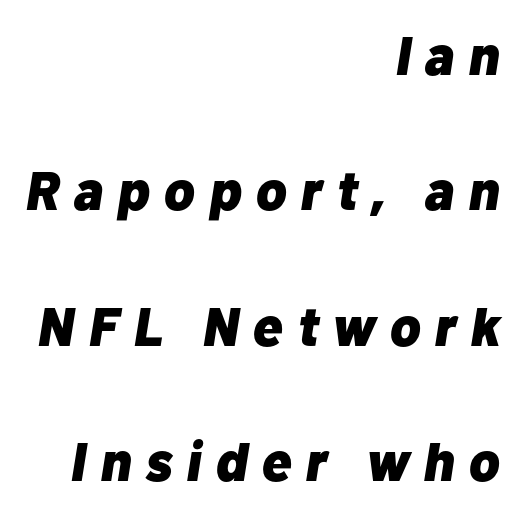
{"italic": "yes", "lean": "right", "slant_degrees": 10, "bold": "yes", "weight": "heavy", "width": "normal", "stroke_contrast": "low", "x_height": "medium", "monospaced": "no", "underline": "no", "align": "right", "line_spacing": "loose", "line_spacing_ratio": 2.46, "letter_spacing": "wide", "letter_spacing_em": 0.26, "glyph_px": 55}
